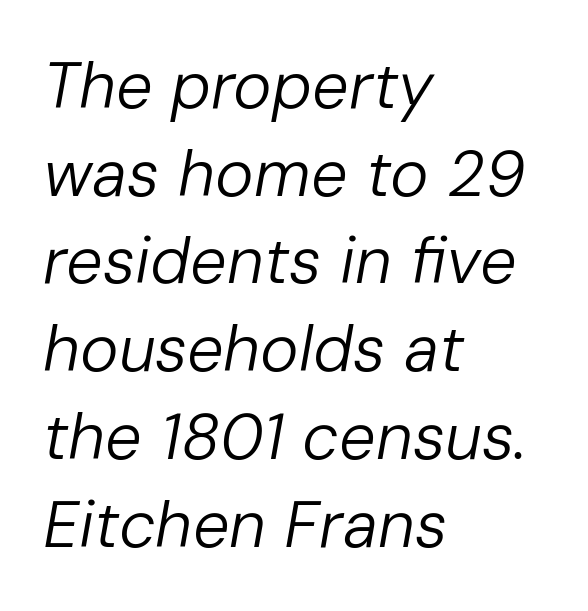
The image shows 65 px regular-weight type, italic (leaning right); set left-aligned, normal line spacing (1.35x), normal letter spacing, not underlined; low stroke contrast and a medium x-height.
